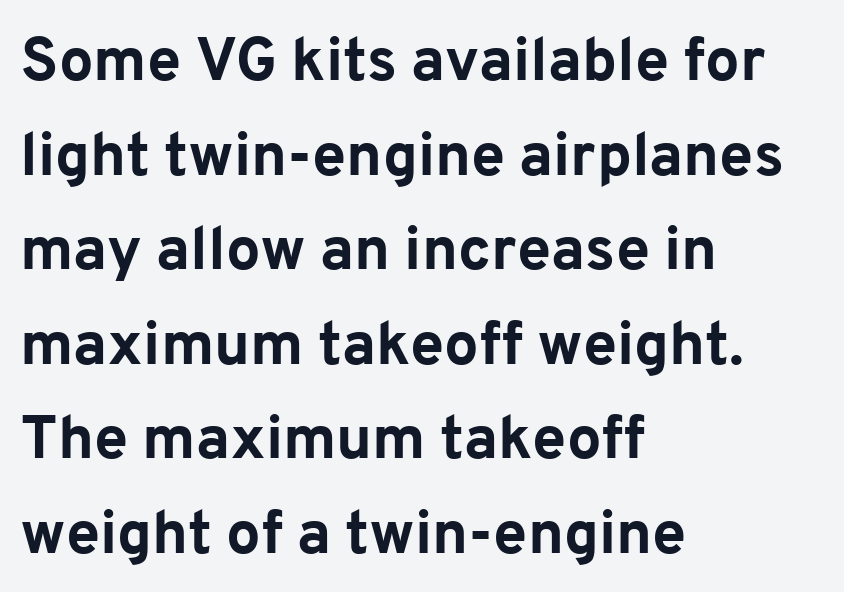
{"serif": "no", "italic": "no", "bold": "yes", "weight": "bold", "width": "normal", "stroke_contrast": "low", "x_height": "medium", "monospaced": "no", "underline": "no", "align": "left", "line_spacing": "normal", "line_spacing_ratio": 1.55, "letter_spacing": "normal", "letter_spacing_em": 0.0, "glyph_px": 61}
